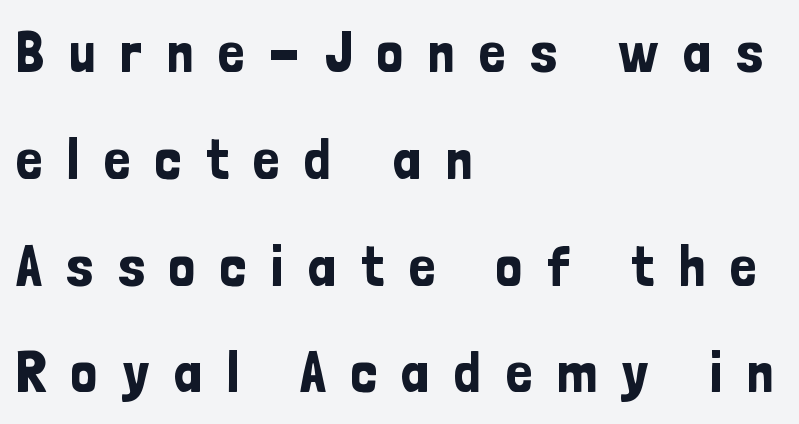
{"serif": "no", "italic": "no", "width": "condensed", "stroke_contrast": "low", "x_height": "medium", "monospaced": "no", "underline": "no", "align": "left", "line_spacing_ratio": 1.81, "letter_spacing": "wide", "letter_spacing_em": 0.42, "glyph_px": 59}
